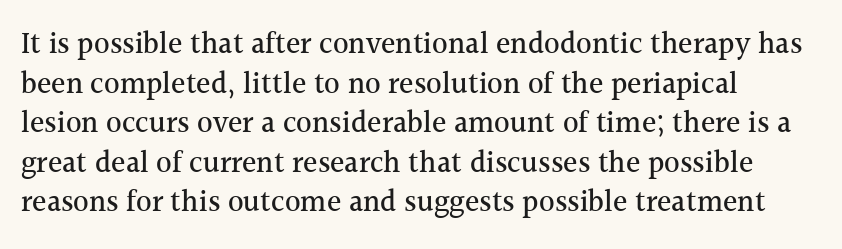
{"serif": "yes", "italic": "no", "width": "normal", "x_height": "medium", "monospaced": "no", "underline": "no", "align": "left", "line_spacing": "normal", "line_spacing_ratio": 1.32, "letter_spacing": "normal", "letter_spacing_em": 0.0, "glyph_px": 30}
